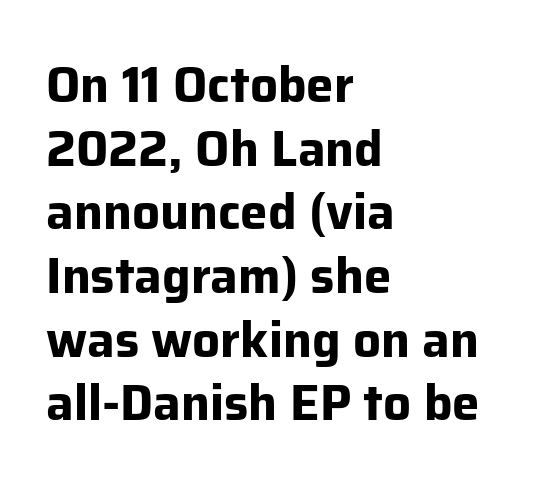
The image shows 49 px bold sans-serif type, upright; set left-aligned, normal line spacing (1.3x), normal letter spacing, not underlined; low stroke contrast and a medium x-height.
